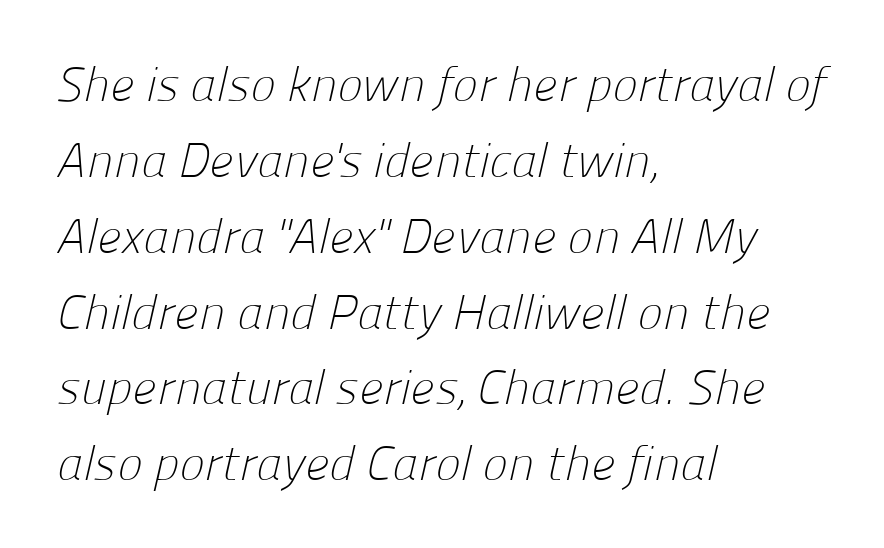
{"serif": "no", "bold": "no", "weight": "light", "width": "normal", "stroke_contrast": "low", "x_height": "medium", "monospaced": "no", "underline": "no", "align": "left", "line_spacing": "normal", "line_spacing_ratio": 1.58, "letter_spacing": "normal", "letter_spacing_em": 0.0, "glyph_px": 48}
